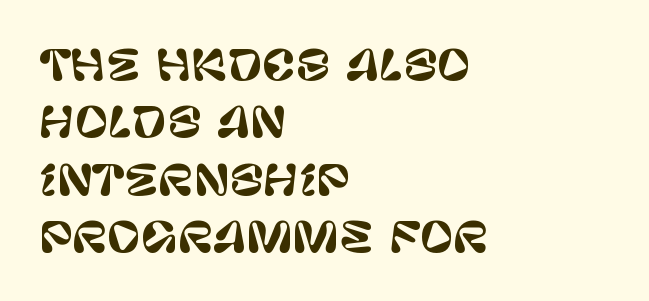
Proportional: the letters do not fall into vertical columns. The passage shown is not underscored anywhere. Classification — sans serif. Is there much room between lines? A standard amount, neither cramped nor airy. Layout note: lines flush left.
